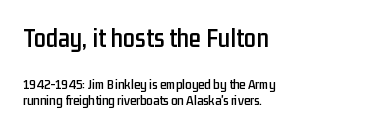
The image shows 27 px text type, upright; set left-aligned, line spacing 1.16x, normal letter spacing, not underlined; the first (top) block is 1.93x larger.
